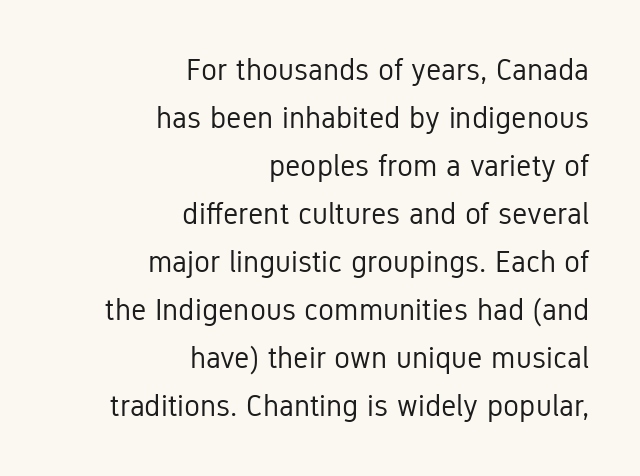
How are the letters spaced? Ordinarily, with no added tracking. Line ends are locked; line starts wander. Italic? Not at all — the glyphs are vertical. The font sits on the lighter half of the weight spectrum, regular included.
